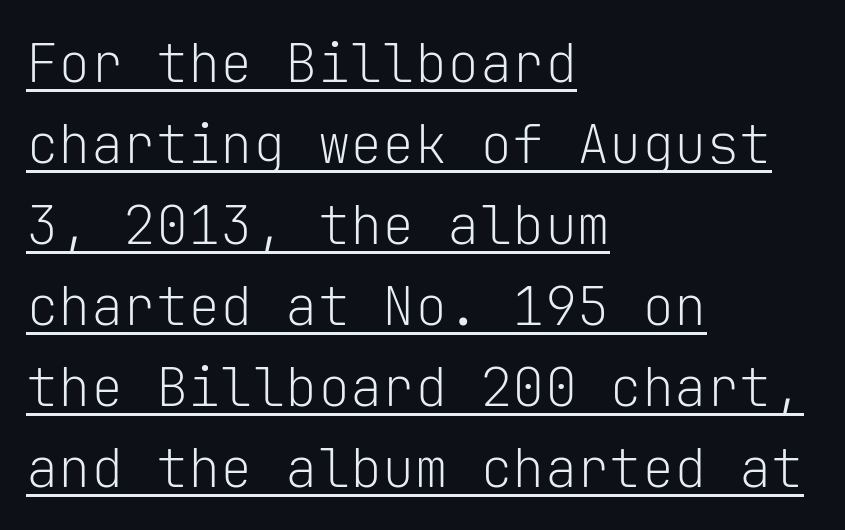
Nope, no serifs anywhere on these letters. Default kerning and tracking; the words read as compact shapes. A typesetter would call this monospace, since all characters share one set width. Vertically, the passage feels balanced, rows spaced as you'd expect. Compared with undecorated copy, this sample adds a rule below the words. Heft: none added — not bold.
